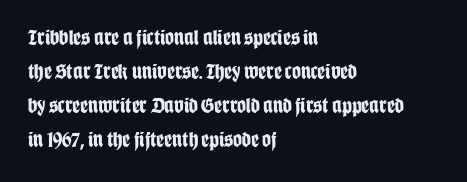
Q: Is the text bold? A: Yes.
Q: Is the text italic (slanted)? A: No, it is upright.
Q: Is the text underlined? A: No.
Q: How is the paragraph aligned? A: Left-aligned.
Q: Is the spacing between letters normal or unusually wide? A: Normal.
Q: Is the spacing between lines tight, normal or loose? A: Normal.
